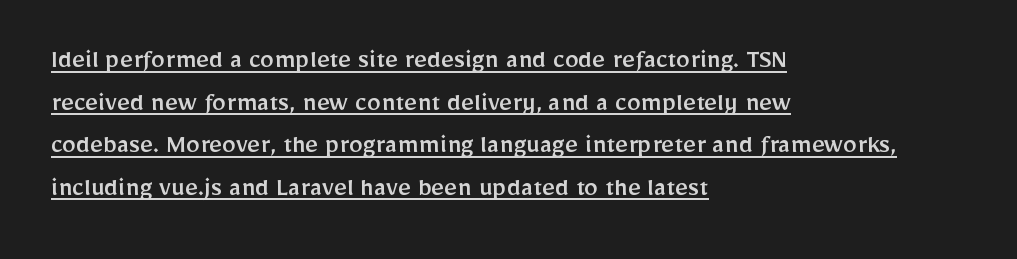
There is no visible air inserted between adjacent glyphs. Do the characters align in a grid? No, the font is proportional. Visually the block forms a straight wall on the left and a jagged coastline on the right. Whoever set this chose a conventional vertical rhythm. Posture: vertical.
